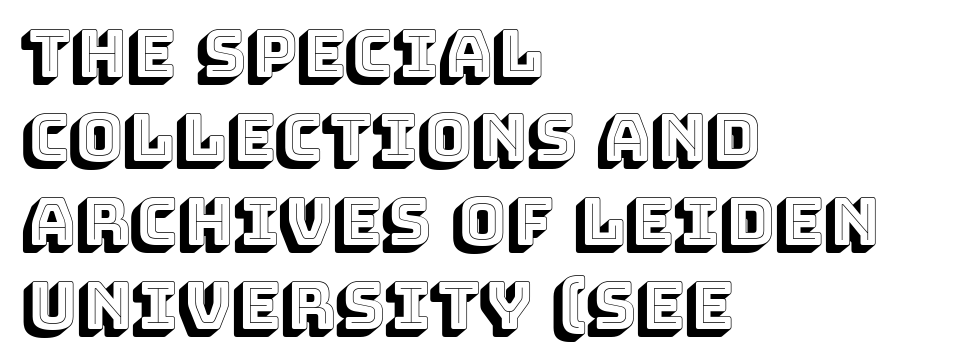
The image shows 65 px text type, upright; set left-aligned, normal line spacing (1.29x), normal letter spacing, not underlined; a large x-height.
